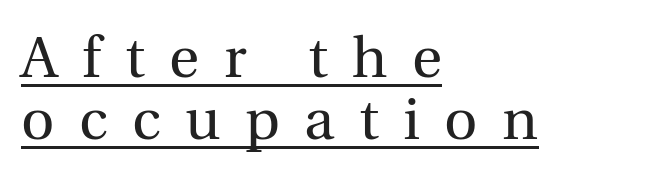
Descenders here cross a horizontal rule under the line. Words appear elongated and porous because spacing is wide. Vertical strokes here are truly vertical. The typesetter chose a ragged-right arrangement here.
